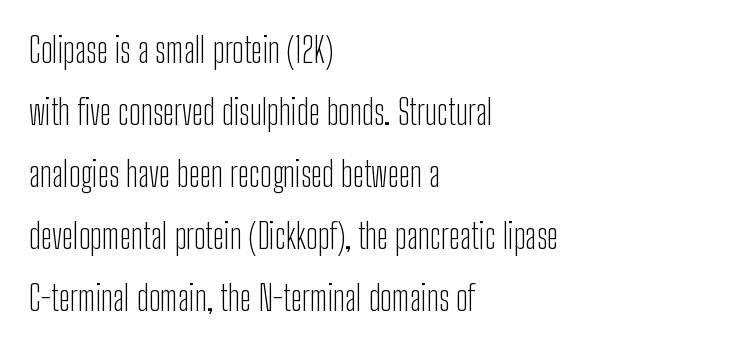
Glance below the letters and you will spot only blank space. The line texture is even and compact thanks to regular tracking. The characters display no serif detailing; their extremities are plain. Alignment: flush left.
